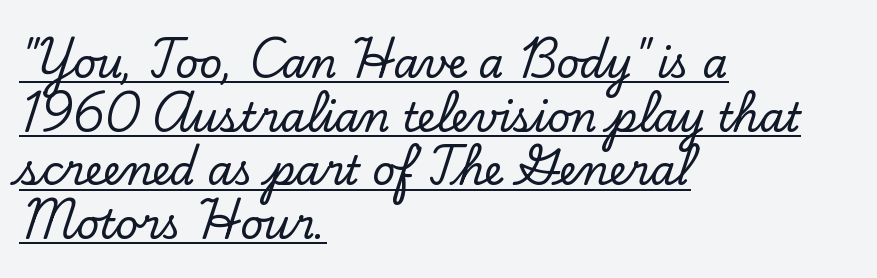
The image shows 40 px serif type; set left-aligned, normal line spacing (1.34x), normal letter spacing, underlined; low stroke contrast and a small x-height.
